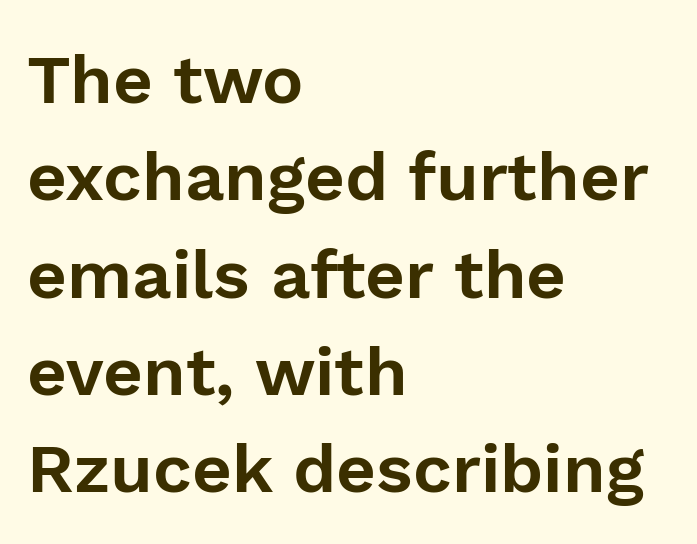
Teacher's note: observe the even left margin — that is flush-left alignment. The foot of each line stays bare and open. Proportional: the letters do not fall into vertical columns. Honestly, the letter spacing is just normal — you wouldn't notice it.
